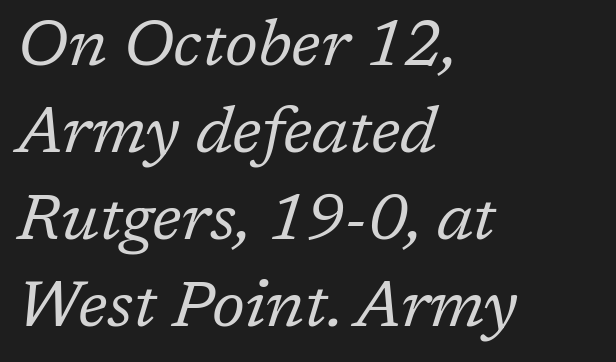
Q: Is the text bold? A: No.
Q: Is the text italic (slanted)? A: Yes, it leans right by about 17 degrees.
Q: Is the typeface a serif or a sans-serif typeface? A: Serif.
Q: Is the text underlined? A: No.
Q: How is the paragraph aligned? A: Left-aligned.
Q: Is the spacing between letters normal or unusually wide? A: Normal.
Q: Is the spacing between lines tight, normal or loose? A: Normal.
Q: Width (condensed, normal, or wide)? A: Normal.
Q: Stroke contrast? A: Low.
Q: x-height? A: Medium.
Q: Monospaced? A: No.
